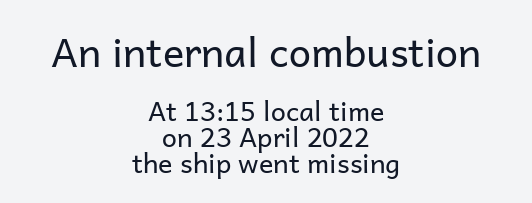
Q: Is the text bold? A: No.
Q: Is the text italic (slanted)? A: No, it is upright.
Q: Is the typeface a serif or a sans-serif typeface? A: Sans-serif.
Q: Is the text underlined? A: No.
Q: How is the paragraph aligned? A: Centered.
Q: Is the spacing between letters normal or unusually wide? A: Normal.
Q: Is the spacing between lines tight, normal or loose? A: Tight.
Q: Which block of text is set in a larger size, the first (top) or the second (bottom)? A: The first (top) one.
Q: Width (condensed, normal, or wide)? A: Normal.
Q: Stroke contrast? A: Low.
Q: x-height? A: Medium.
Q: Monospaced? A: No.
